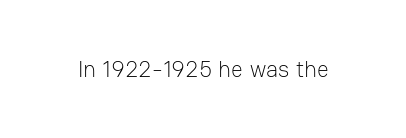
{"italic": "no", "bold": "no", "underline": "no", "letter_spacing": "normal", "letter_spacing_em": 0.0, "glyph_px": 23}
